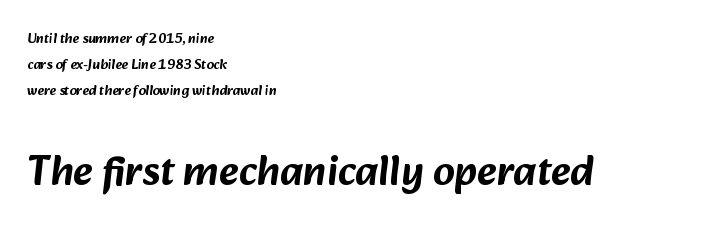
The type family on display is of the sans-serif kind. Alignment: flush left. Two sizes are in play, and the larger belongs to the second block. This rendering features lettering with no underline.
